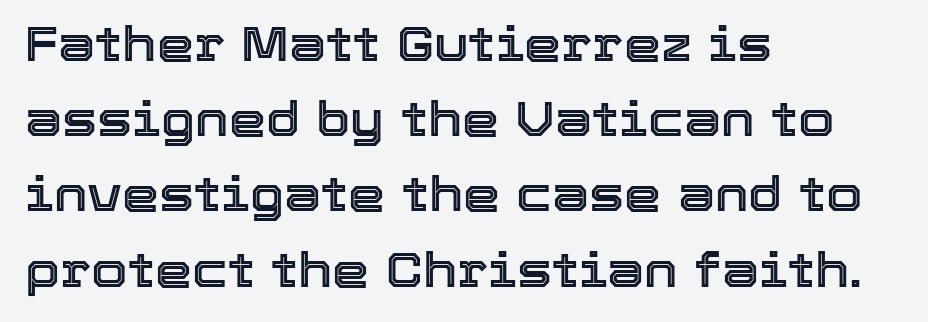
The rendering uses a moderate line-height, typical for paragraphs. The setting favours the left margin, as ordinary paragraphs usually do. Varying glyph widths throughout — classic text-font behaviour. Between one letter and the next there's only the usual sliver of space. In terms of posture, this sample is upright.
